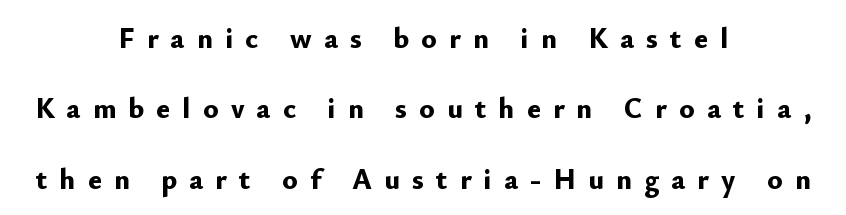
Summary of vertical rhythm: relaxed, with wide interline spacing. The font family rendered here belongs to the sans-serif group. A clean baseline with only descenders dipping below it. The letters advance in unequal steps, a hallmark of proportional type. How are the letters spaced? Widely, with obvious added tracking.
